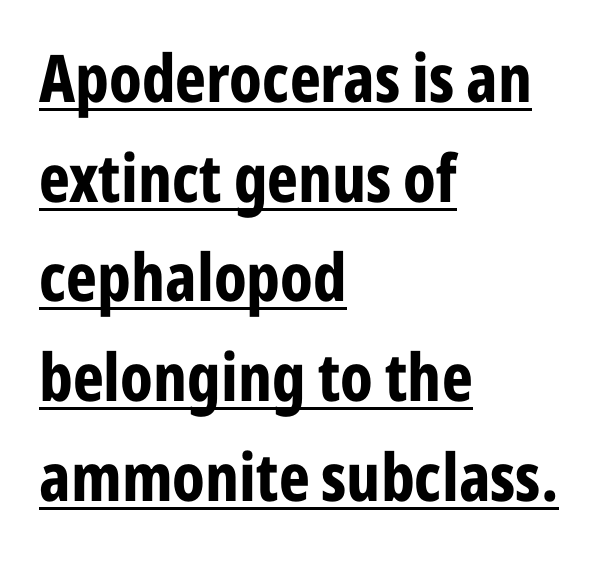
Q: Is the text bold? A: Yes.
Q: Is the text italic (slanted)? A: No, it is upright.
Q: Is the typeface a serif or a sans-serif typeface? A: Sans-serif.
Q: Is the text underlined? A: Yes.
Q: How is the paragraph aligned? A: Left-aligned.
Q: Is the spacing between letters normal or unusually wide? A: Normal.
Q: Is the spacing between lines tight, normal or loose? A: Normal.
Q: Width (condensed, normal, or wide)? A: Condensed.
Q: Stroke contrast? A: Low.
Q: x-height? A: Medium.
Q: Monospaced? A: No.
